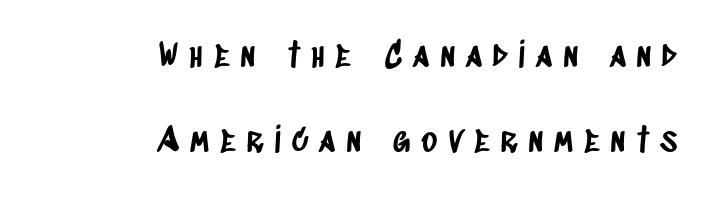
The image shows 34 px condensed sans-serif type; set right-aligned, loose line spacing (2.49x), unusually wide letter spacing (+0.32 em), not underlined; low stroke contrast and a large x-height.
